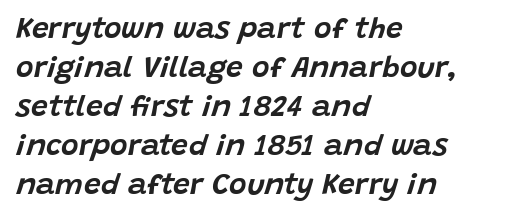
Q: Is the text italic (slanted)? A: Yes, it leans right by about 15 degrees.
Q: Is the text underlined? A: No.
Q: How is the paragraph aligned? A: Left-aligned.
Q: Is the spacing between letters normal or unusually wide? A: Normal.
Q: Is the spacing between lines tight, normal or loose? A: Normal.
Q: Width (condensed, normal, or wide)? A: Normal.
Q: Stroke contrast? A: Low.
Q: x-height? A: Large.
Q: Monospaced? A: No.
